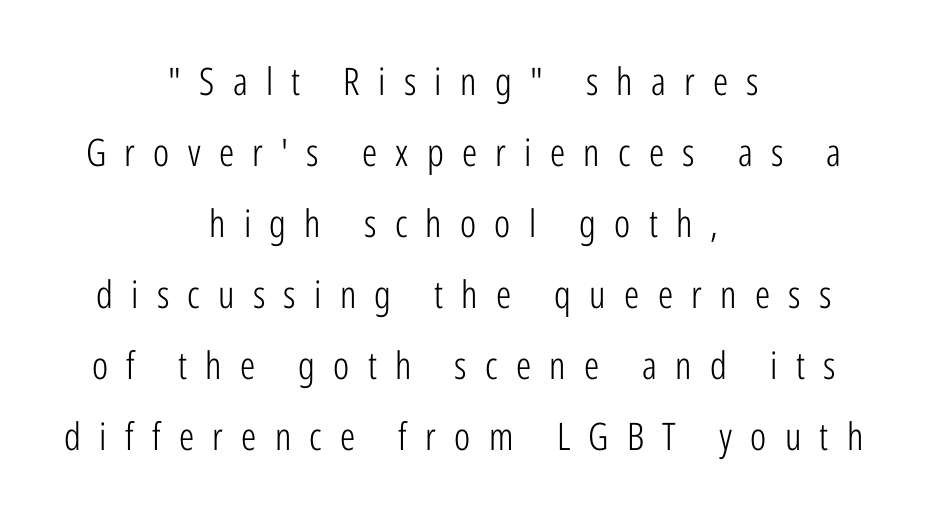
The image shows 38 px light, condensed sans-serif type, upright; set centered, line spacing 1.87x, unusually wide letter spacing (+0.48 em), not underlined; low stroke contrast and a medium x-height.
